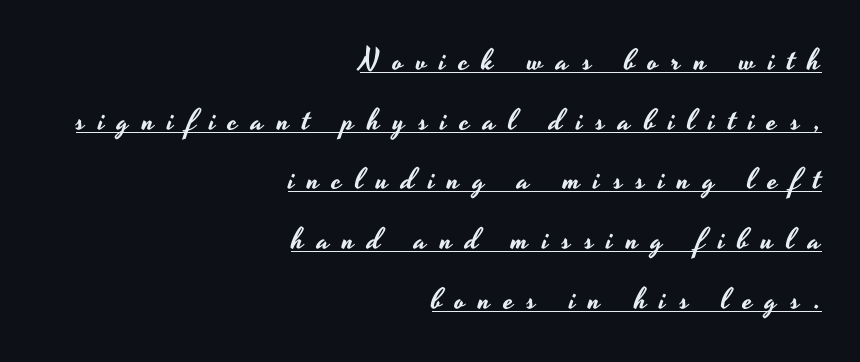
Horizontal bands of white between lines are thick stripes. Varying glyph widths throughout — classic text-font behaviour. Underline: present. The type family on display is of the sans-serif kind.
